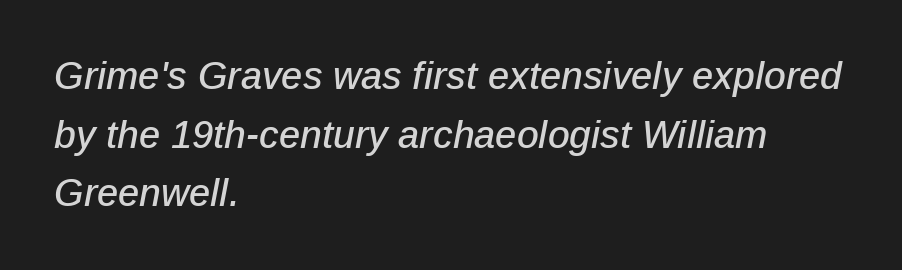
The image shows 38 px text type, italic (leaning right); set left-aligned, normal line spacing (1.54x), normal letter spacing, not underlined; low stroke contrast and a medium x-height.
